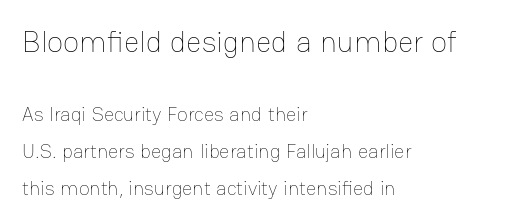
The image shows 30 px thin type, upright; set left-aligned, line spacing 1.84x, normal letter spacing, not underlined; the first (top) block is 1.5x larger; low stroke contrast and a medium x-height.
